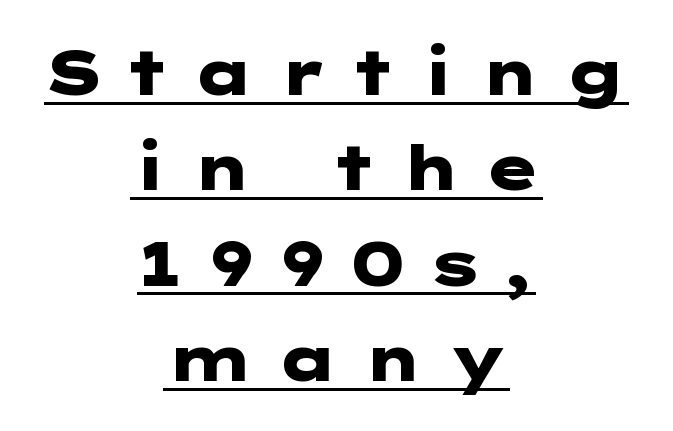
This sample is center-justified, so both line endings float freely. Are there feet on the stems? There aren't — it's a sans. The passage shown is underscored from start to finish. No italicization has been applied; the sample stays upright. This block has exactly the height ordinary leading produces.
